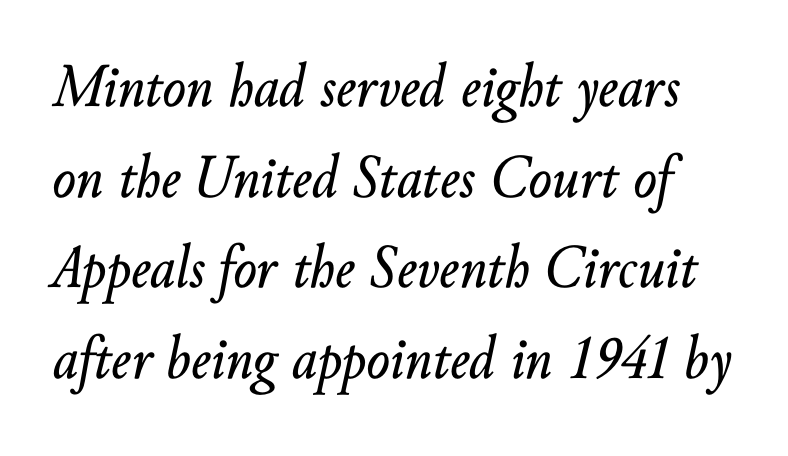
{"italic": "yes", "lean": "right", "slant_degrees": 10, "width": "normal", "stroke_contrast": "low", "x_height": "small", "monospaced": "no", "underline": "no", "line_spacing": "normal", "line_spacing_ratio": 1.46, "letter_spacing": "normal", "letter_spacing_em": 0.0, "glyph_px": 62}
